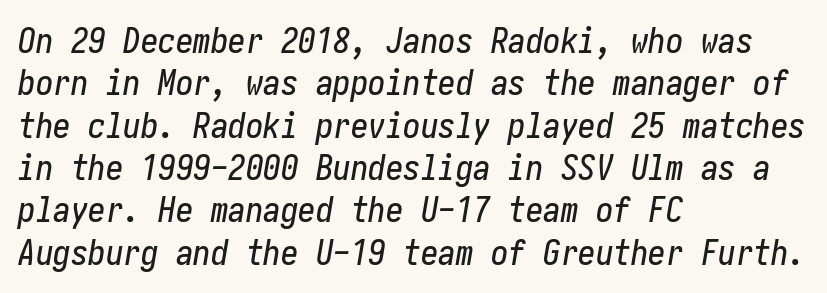
The image shows 35 px condensed type, italic (leaning right); set left-aligned, line spacing 1.21x, normal letter spacing, not underlined; low stroke contrast and a medium x-height.
